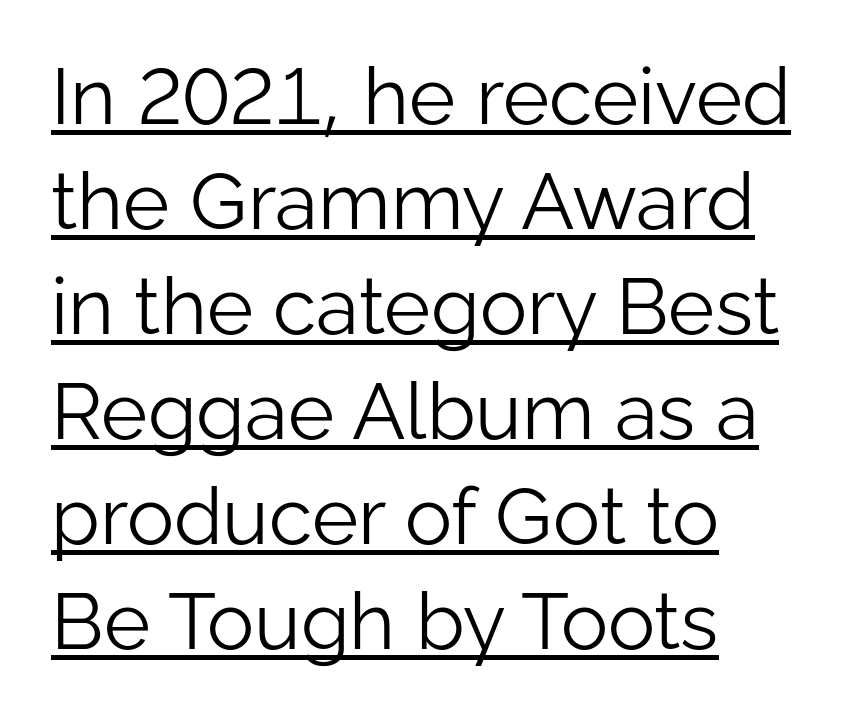
The strokes carry an ordinary text weight at most. This sample has the flowing, uneven cadence of proportional lettering. This rendering employs a face without finishing strokes, i.e., a sans-serif. A typesetter would call this leading conventional body-copy spacing. Short note: letters normally spaced. The rendering uses the underline text-decoration.
